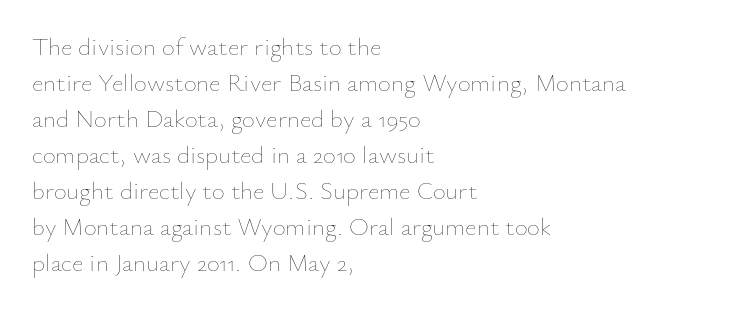
Q: Is the text bold? A: No.
Q: Is the text italic (slanted)? A: No, it is upright.
Q: Is the text underlined? A: No.
Q: How is the paragraph aligned? A: Left-aligned.
Q: Is the spacing between letters normal or unusually wide? A: Normal.
Q: Is the spacing between lines tight, normal or loose? A: Normal.
